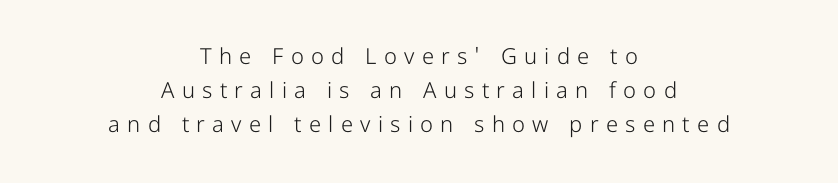
Q: Is the text bold? A: No.
Q: Is the text italic (slanted)? A: No, it is upright.
Q: Is the text underlined? A: No.
Q: How is the paragraph aligned? A: Centered.
Q: Is the spacing between letters normal or unusually wide? A: Unusually wide.
Q: Is the spacing between lines tight, normal or loose? A: Normal.
